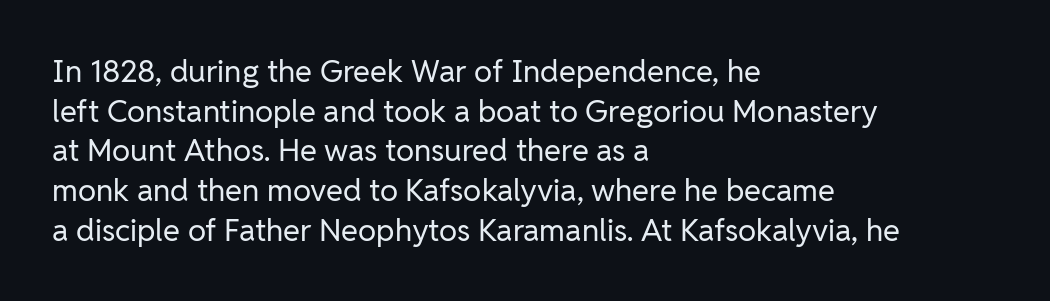
The image shows 31 px regular-weight sans-serif type, upright; set left-aligned, normal line spacing (1.28x), normal letter spacing, not underlined; low stroke contrast and a medium x-height.
